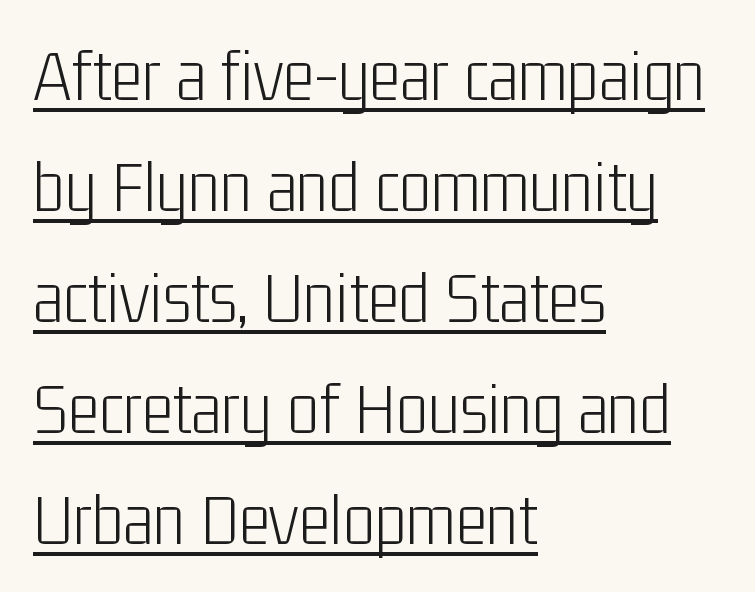
Q: Is the text bold? A: No.
Q: Is the text italic (slanted)? A: No, it is upright.
Q: Is the typeface a serif or a sans-serif typeface? A: Sans-serif.
Q: Is the text underlined? A: Yes.
Q: How is the paragraph aligned? A: Left-aligned.
Q: Is the spacing between letters normal or unusually wide? A: Normal.
Q: Is the spacing between lines tight, normal or loose? A: Normal.
Q: Width (condensed, normal, or wide)? A: Condensed.
Q: Stroke contrast? A: Low.
Q: x-height? A: Medium.
Q: Monospaced? A: No.
